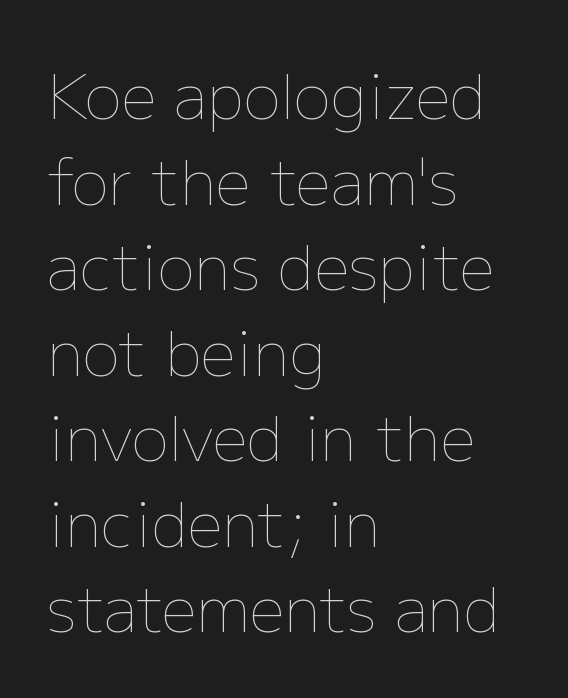
Q: Is the text bold? A: No.
Q: Is the text italic (slanted)? A: No, it is upright.
Q: Is the text underlined? A: No.
Q: How is the paragraph aligned? A: Left-aligned.
Q: Is the spacing between letters normal or unusually wide? A: Normal.
Q: Is the spacing between lines tight, normal or loose? A: Normal.
Q: Width (condensed, normal, or wide)? A: Normal.
Q: Stroke contrast? A: Low.
Q: x-height? A: Medium.
Q: Monospaced? A: No.
